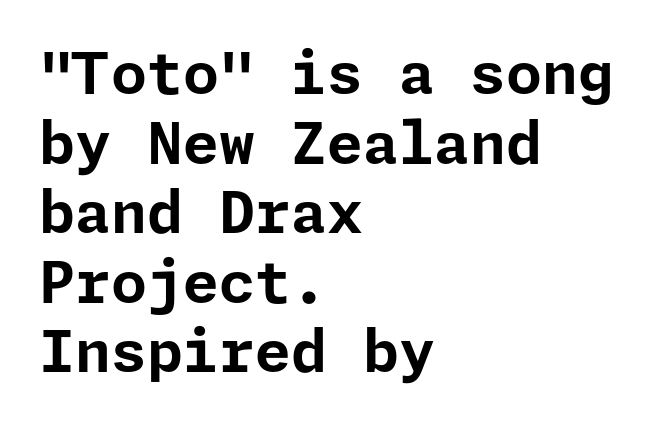
{"serif": "no", "italic": "no", "bold": "yes", "weight": "bold", "width": "normal", "stroke_contrast": "low", "x_height": "medium", "underline": "no", "align": "left", "line_spacing_ratio": 1.2, "letter_spacing": "normal", "letter_spacing_em": 0.0, "glyph_px": 58}
